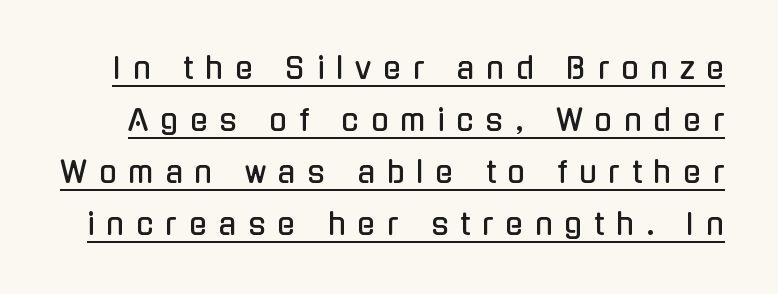
Nothing sits at the stroke ends, so this counts as sans-serif. A baseline rule has been typeset under these characters. Each word looks stretched out because of the extra space between its letters. Think of a printed novel: that variable character pitch is what you see here. Every character sits straight up, as roman type does.
